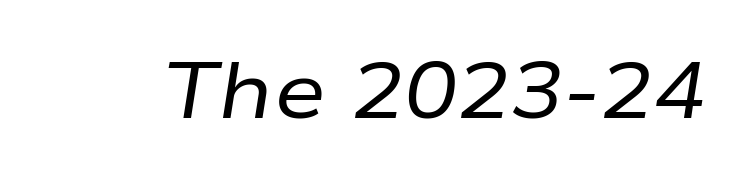
The image shows 79 px regular-weight, wide type, italic (leaning right); set normal letter spacing, not underlined; low stroke contrast and a medium x-height.
